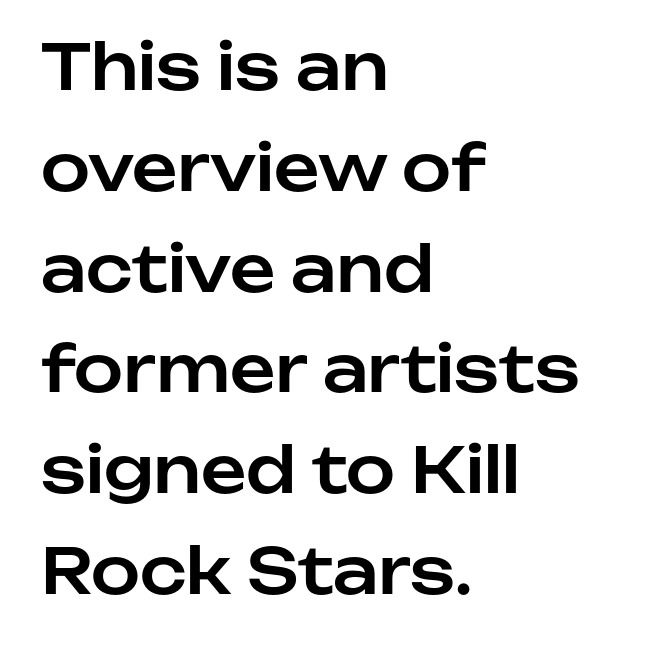
{"serif": "no", "italic": "no", "width": "normal", "stroke_contrast": "low", "x_height": "medium", "monospaced": "no", "underline": "no", "align": "left", "line_spacing": "normal", "line_spacing_ratio": 1.6, "letter_spacing": "normal", "letter_spacing_em": 0.0, "glyph_px": 63}
